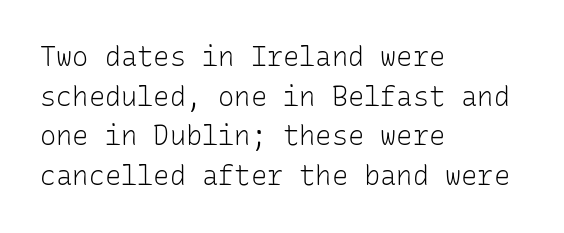
The image shows 27 px text type, upright; set left-aligned, normal line spacing (1.47x), normal letter spacing, not underlined.
